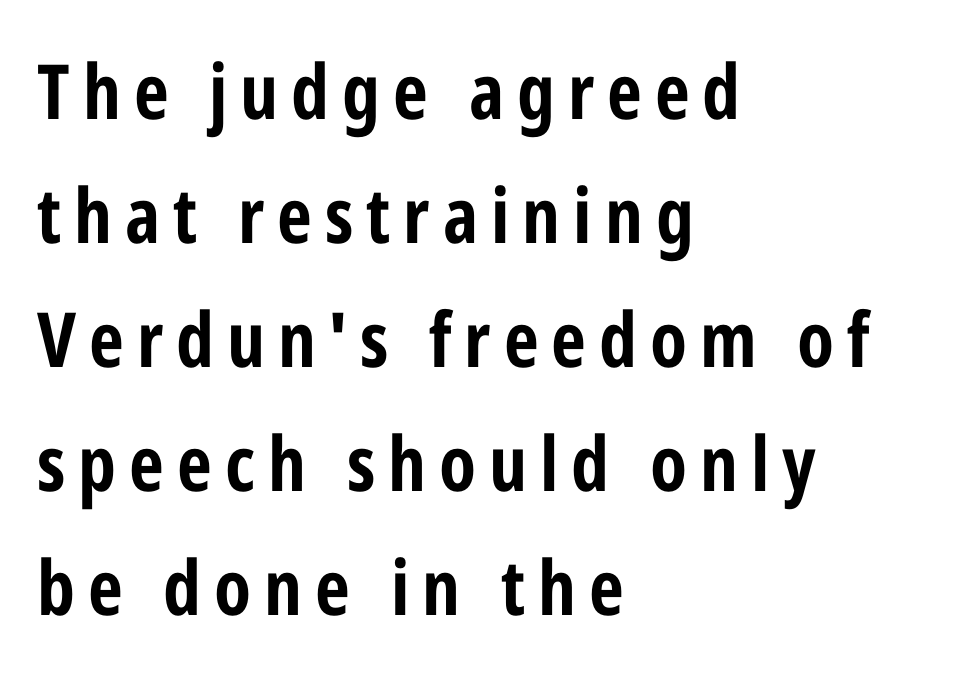
Q: Is the text bold? A: Yes.
Q: Is the text italic (slanted)? A: No, it is upright.
Q: Is the typeface a serif or a sans-serif typeface? A: Sans-serif.
Q: Is the text underlined? A: No.
Q: How is the paragraph aligned? A: Left-aligned.
Q: Is the spacing between lines tight, normal or loose? A: Normal.
Q: Width (condensed, normal, or wide)? A: Condensed.
Q: Stroke contrast? A: Low.
Q: x-height? A: Medium.
Q: Monospaced? A: No.
